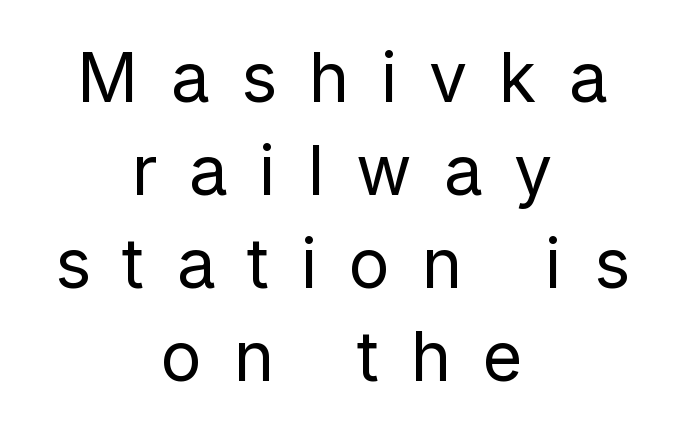
Note the varied advance widths — an 'i' is clearly narrower than an 'm'. Tracking here is generous; glyphs stand well apart from one another. This sample uses a sans-serif face. Letters have the restrained weight of plain body copy at most. Horizontal bands of white between lines are of average thickness. Anything drawn beneath the words? Only blank space.
